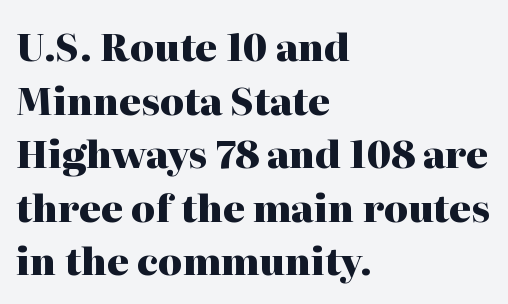
Standard letterfit; no display-style spreading of the glyphs. The setting favours the left margin, as ordinary paragraphs usually do. The typesetting leans heavy: a genuine bold. Serif or sans? Serif — the stroke terminals have little feet.
